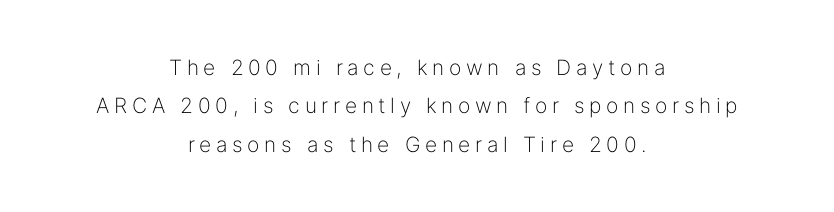
The image shows 21 px text type, upright; set centered, line spacing 1.83x, unusually wide letter spacing (+0.22 em), not underlined.
